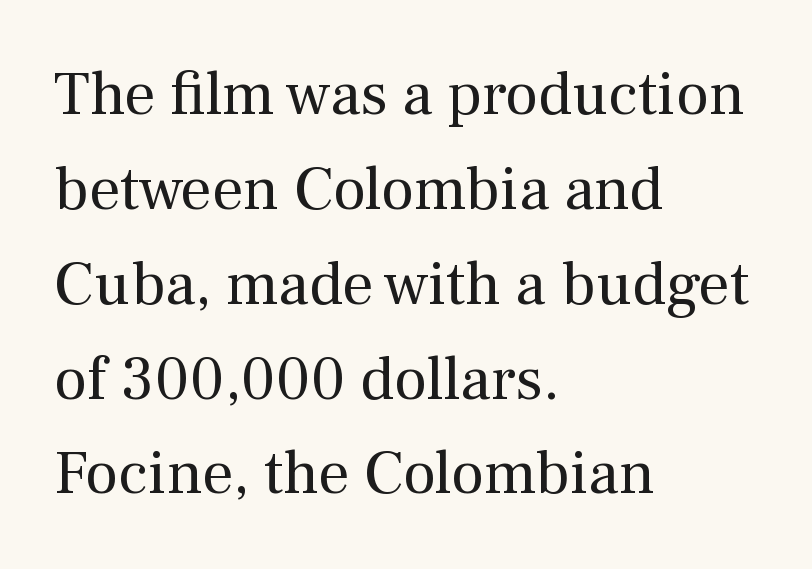
The text was rendered using a seriffed face with decorative stroke endings. Just letters on the line, the space beneath them empty. The gaps between neighbouring characters are ordinary and unremarkable. Summary of vertical rhythm: regular, with standard interline spacing.
